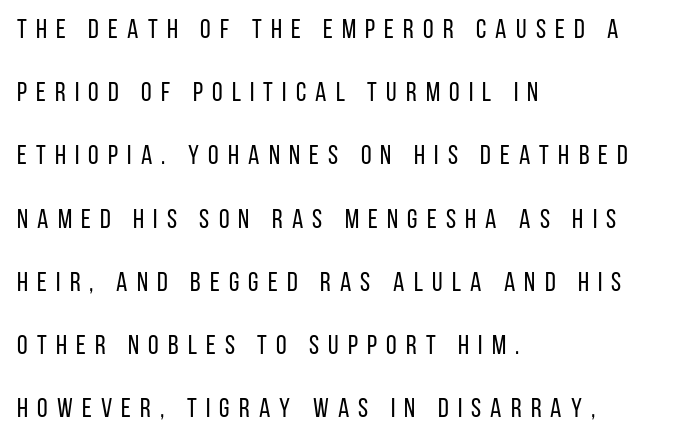
{"italic": "no", "bold": "no", "underline": "no", "align": "left", "line_spacing": "loose", "line_spacing_ratio": 2.34, "letter_spacing": "wide", "letter_spacing_em": 0.34, "glyph_px": 27}
